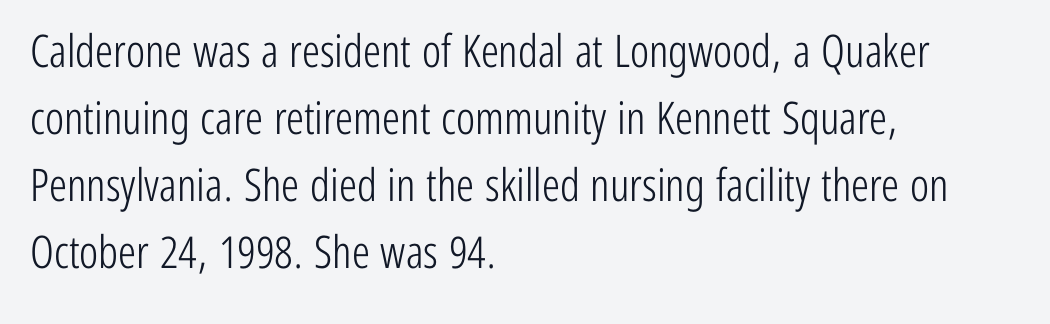
Q: Is the text bold? A: No.
Q: Is the text italic (slanted)? A: No, it is upright.
Q: Is the typeface a serif or a sans-serif typeface? A: Sans-serif.
Q: Is the text underlined? A: No.
Q: How is the paragraph aligned? A: Left-aligned.
Q: Is the spacing between letters normal or unusually wide? A: Normal.
Q: Is the spacing between lines tight, normal or loose? A: Normal.
Q: Width (condensed, normal, or wide)? A: Condensed.
Q: Stroke contrast? A: Low.
Q: x-height? A: Medium.
Q: Monospaced? A: No.
